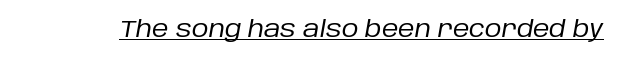
{"italic": "yes", "lean": "right", "slant_degrees": 10, "bold": "no", "underline": "yes", "letter_spacing": "normal", "letter_spacing_em": 0.0, "glyph_px": 23}
